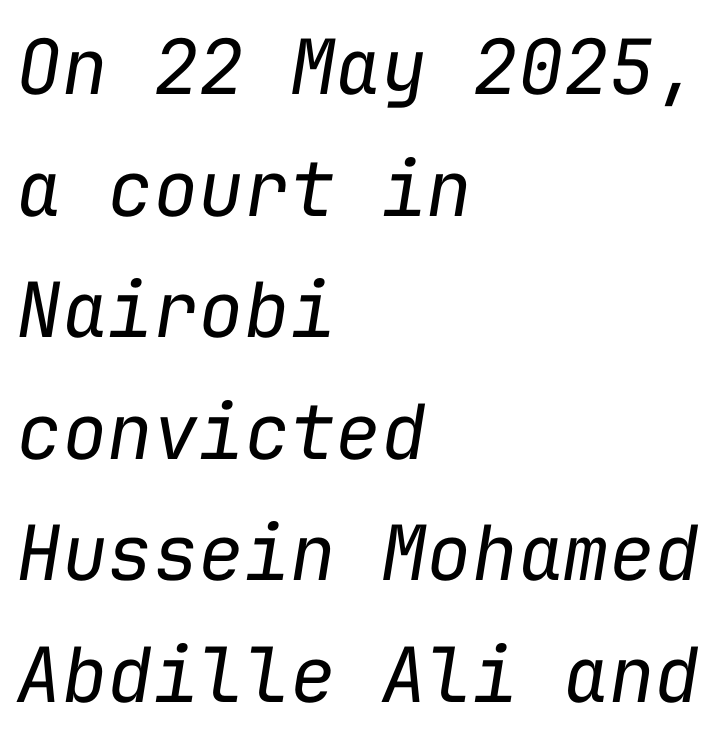
Tracking value appears to be zero — textbook default spacing. Each stroke keeps to a modest, everyday thickness or less. Is this a fixed-width face? Yes — each glyph sits in an identical cell. Characters are canted at an angle relative to the baseline's perpendicular. Descender tails drop into unmarked territory. If you measured baseline to baseline, you'd find a middling distance.
